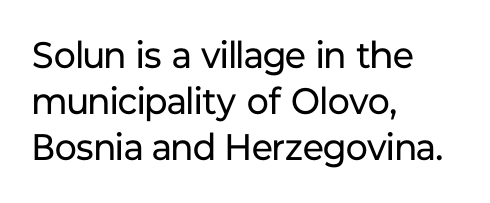
Q: Is the text bold? A: No.
Q: Is the text italic (slanted)? A: No, it is upright.
Q: Is the typeface a serif or a sans-serif typeface? A: Sans-serif.
Q: Is the text underlined? A: No.
Q: How is the paragraph aligned? A: Left-aligned.
Q: Is the spacing between letters normal or unusually wide? A: Normal.
Q: Is the spacing between lines tight, normal or loose? A: Normal.
Q: Width (condensed, normal, or wide)? A: Normal.
Q: Stroke contrast? A: Low.
Q: x-height? A: Medium.
Q: Monospaced? A: No.
